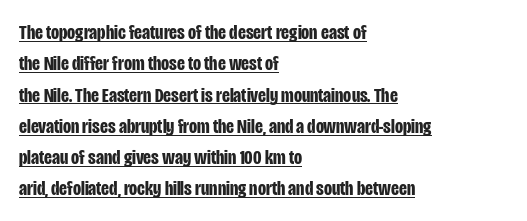
Q: Is the text bold? A: Yes.
Q: Is the text italic (slanted)? A: No, it is upright.
Q: Is the text underlined? A: Yes.
Q: How is the paragraph aligned? A: Left-aligned.
Q: Is the spacing between letters normal or unusually wide? A: Normal.
Q: Is the spacing between lines tight, normal or loose? A: Normal.
